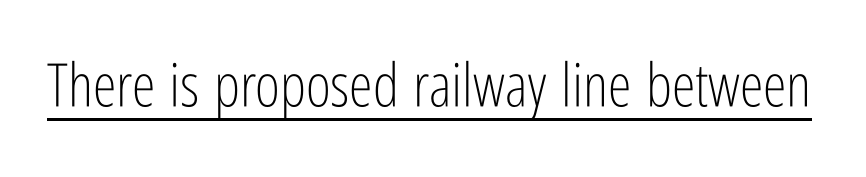
The image shows 60 px light, condensed sans-serif type, upright; set normal letter spacing, underlined; low stroke contrast and a medium x-height.
